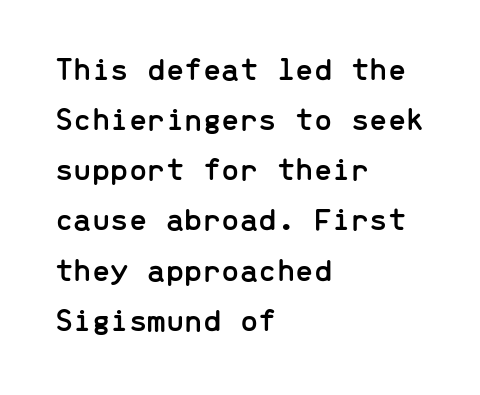
Q: Is the text italic (slanted)? A: No, it is upright.
Q: Is the typeface a serif or a sans-serif typeface? A: Sans-serif.
Q: Is the text underlined? A: No.
Q: How is the paragraph aligned? A: Left-aligned.
Q: Is the spacing between letters normal or unusually wide? A: Normal.
Q: Is the spacing between lines tight, normal or loose? A: Normal.
Q: Width (condensed, normal, or wide)? A: Normal.
Q: Stroke contrast? A: Low.
Q: x-height? A: Medium.
Q: Monospaced? A: Yes.
